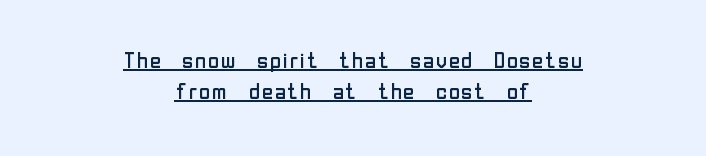
Q: Is the text bold? A: No.
Q: Is the text italic (slanted)? A: No, it is upright.
Q: Is the text underlined? A: Yes.
Q: How is the paragraph aligned? A: Centered.
Q: Is the spacing between letters normal or unusually wide? A: Normal.
Q: Is the spacing between lines tight, normal or loose? A: Normal.
